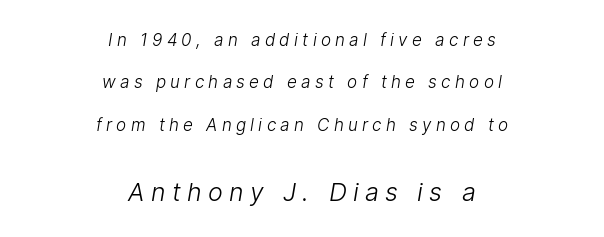
The image shows 25 px text type; set centered, loose line spacing (2.49x), unusually wide letter spacing (+0.25 em), not underlined; the second (bottom) block is 1.47x larger.
